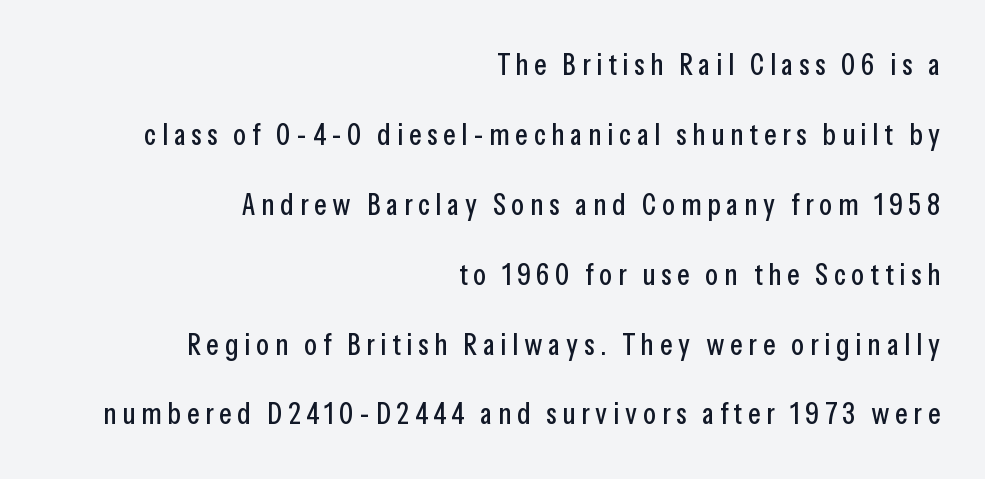
The image shows 30 px condensed sans-serif type, upright; set right-aligned, loose line spacing (2.33x), not underlined; low stroke contrast and a medium x-height.
